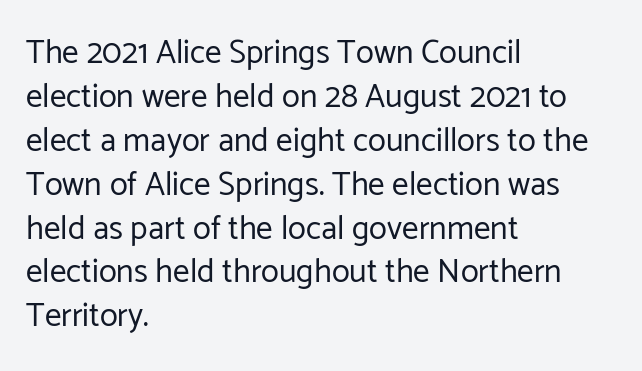
Q: Is the text bold? A: No.
Q: Is the text italic (slanted)? A: No, it is upright.
Q: Is the typeface a serif or a sans-serif typeface? A: Sans-serif.
Q: Is the text underlined? A: No.
Q: How is the paragraph aligned? A: Left-aligned.
Q: Is the spacing between letters normal or unusually wide? A: Normal.
Q: Is the spacing between lines tight, normal or loose? A: Normal.
Q: Width (condensed, normal, or wide)? A: Normal.
Q: Stroke contrast? A: Low.
Q: x-height? A: Medium.
Q: Monospaced? A: No.
